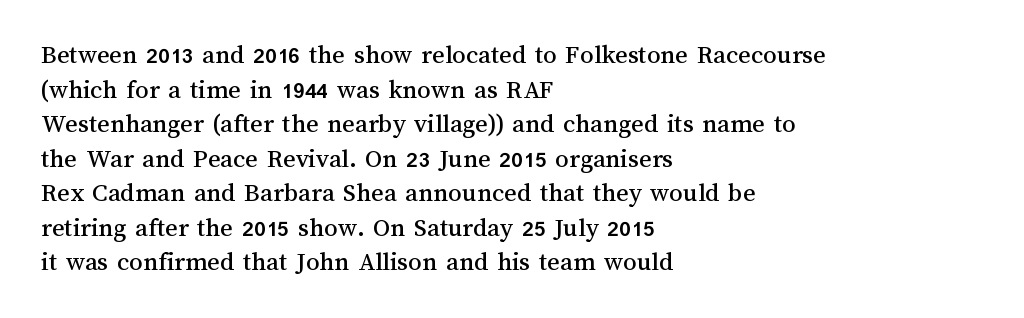
You could call the tracking neutral — neither tight nor loose. Interline gaps are of average width in this sample. The zone under the glyphs is completely vacant. A classic flush-left, rag-right setting is used for this passage. Style check: upright.
